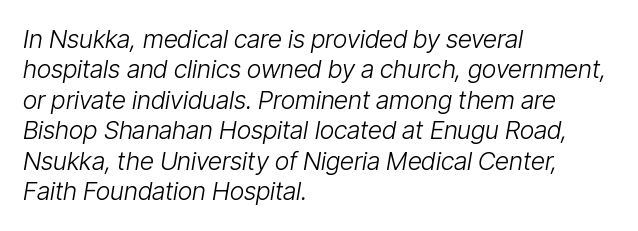
Spacing between characters is what you'd get straight out of the box. No chunkiness to these letters — they're not bold. Characters are canted at an angle relative to the baseline's perpendicular. Each line starts at the same left margin while the right side varies.
